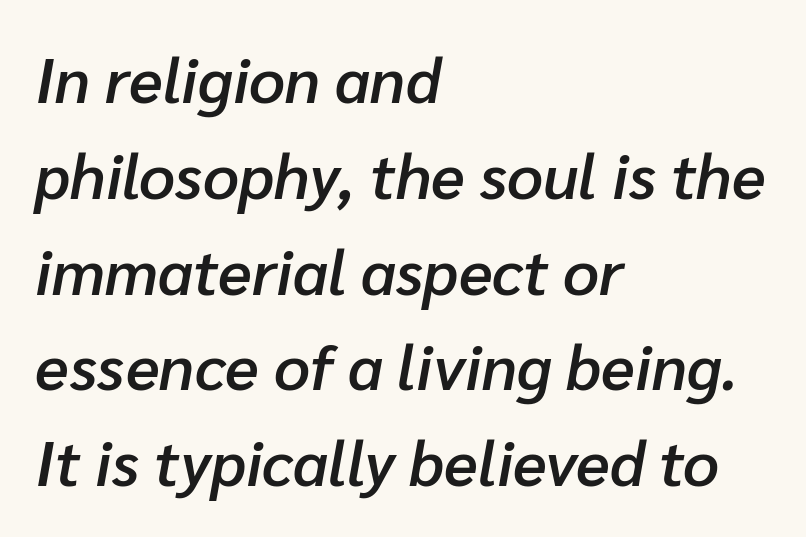
{"italic": "yes", "lean": "right", "slant_degrees": 10, "bold": "semi", "weight": "semibold", "width": "normal", "stroke_contrast": "low", "x_height": "medium", "monospaced": "no", "underline": "no", "align": "left", "line_spacing": "normal", "line_spacing_ratio": 1.52, "letter_spacing": "normal", "letter_spacing_em": 0.0, "glyph_px": 63}
